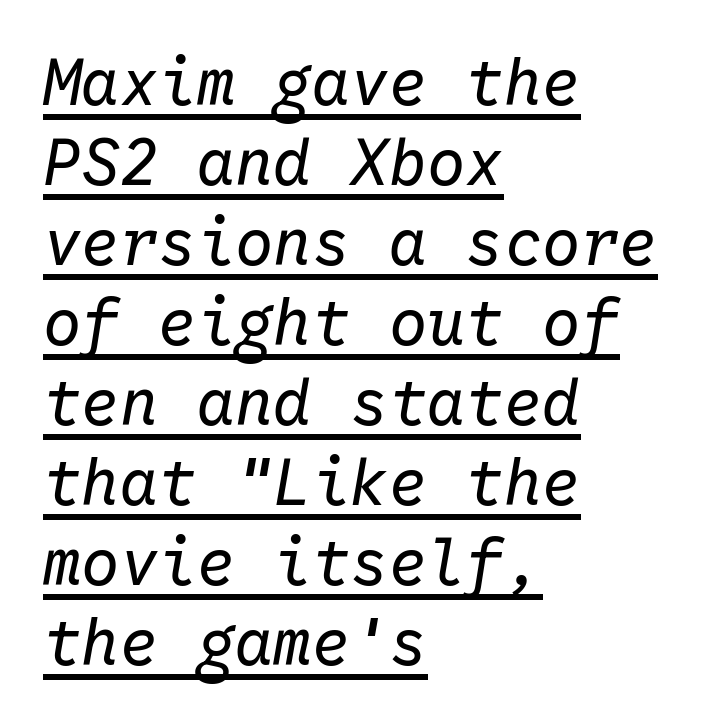
{"italic": "yes", "lean": "right", "slant_degrees": 10, "bold": "no", "weight": "regular", "width": "normal", "stroke_contrast": "low", "x_height": "medium", "monospaced": "yes", "underline": "yes", "align": "left", "line_spacing": "normal", "line_spacing_ratio": 1.25, "letter_spacing": "normal", "letter_spacing_em": 0.0, "glyph_px": 64}
